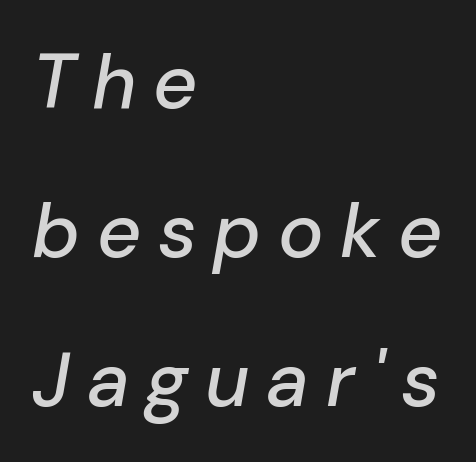
Q: Is the text italic (slanted)? A: Yes, it leans right by about 10 degrees.
Q: Is the text underlined? A: No.
Q: How is the paragraph aligned? A: Left-aligned.
Q: Is the spacing between letters normal or unusually wide? A: Unusually wide.
Q: Is the spacing between lines tight, normal or loose? A: Loose.
Q: Width (condensed, normal, or wide)? A: Normal.
Q: Stroke contrast? A: Low.
Q: x-height? A: Medium.
Q: Monospaced? A: No.
